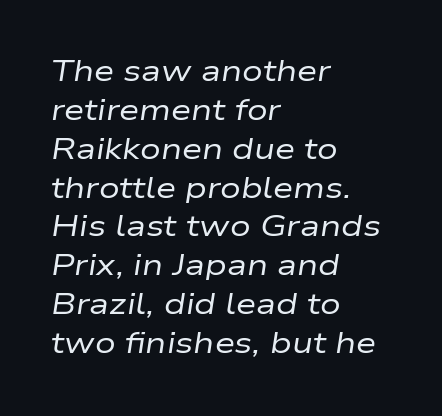
Letters have the restrained weight of plain body copy at most. Short and long lines alike share a common starting point at left. The lines sit at an ordinary, default distance from one another. Note the varied advance widths — an 'i' is clearly narrower than an 'm'.
